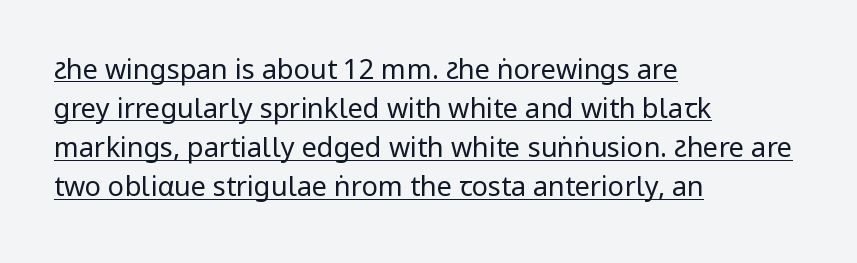
{"italic": "no", "bold": "no", "underline": "yes", "align": "left", "line_spacing": "normal", "line_spacing_ratio": 1.45, "letter_spacing": "normal", "letter_spacing_em": 0.0, "glyph_px": 27}
